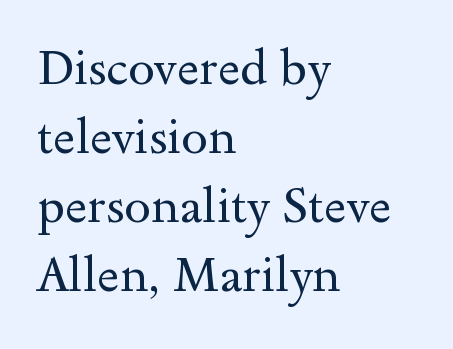
Q: Is the text bold? A: No.
Q: Is the text italic (slanted)? A: No, it is upright.
Q: Is the typeface a serif or a sans-serif typeface? A: Serif.
Q: Is the text underlined? A: No.
Q: How is the paragraph aligned? A: Left-aligned.
Q: Is the spacing between letters normal or unusually wide? A: Normal.
Q: Is the spacing between lines tight, normal or loose? A: Normal.
Q: Width (condensed, normal, or wide)? A: Wide.
Q: x-height? A: Small.
Q: Monospaced? A: No.
